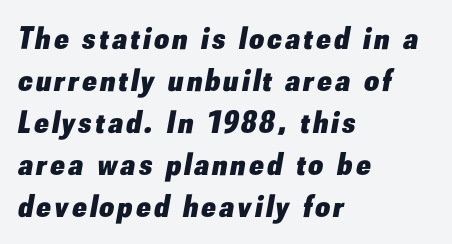
One glance says typical: line gaps are just what's usual. The letters advance in unequal steps, a hallmark of proportional type. The typesetting leans heavy: a genuine bold. An italicized treatment has been applied to the whole sample. The gap between lines stays unmarked.
